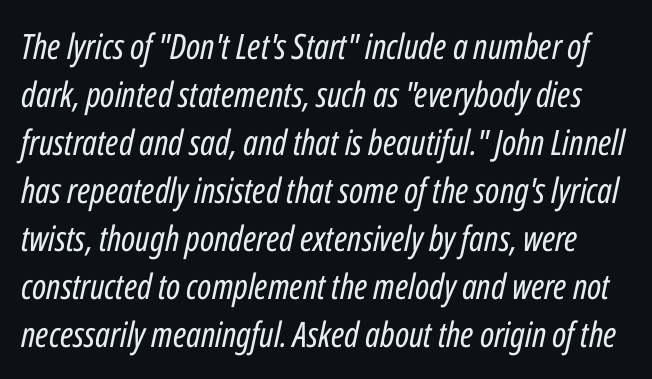
Normally led — the rows are evenly, conventionally spaced. The area under the type is left untouched. Is the letter spacing exaggerated? No — it looks like the ordinary default. No letter is thick-stroked: the sample isn't bold. Think of a printed novel: that variable character pitch is what you see here.
